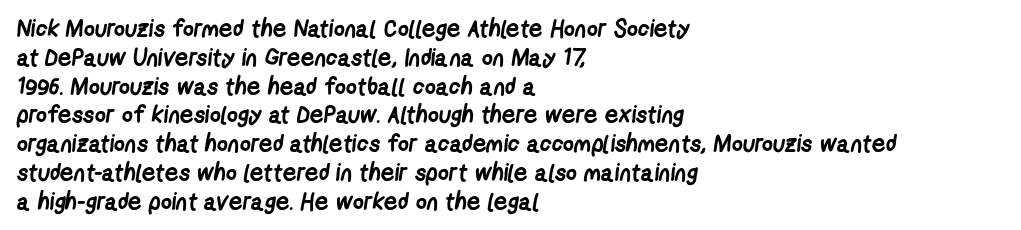
{"bold": "yes", "underline": "no", "align": "left", "line_spacing_ratio": 1.2, "letter_spacing": "normal", "letter_spacing_em": 0.0, "glyph_px": 24}
